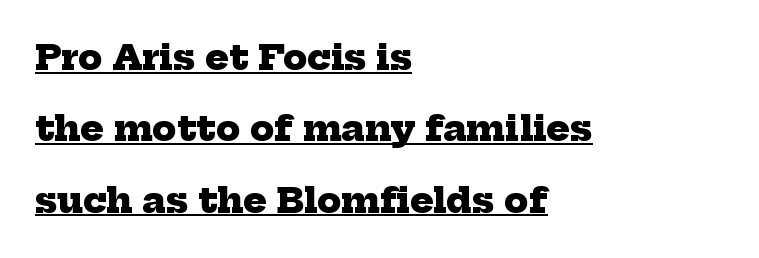
Q: Is the text bold? A: Yes.
Q: Is the typeface a serif or a sans-serif typeface? A: Serif.
Q: Is the text underlined? A: Yes.
Q: How is the paragraph aligned? A: Left-aligned.
Q: Is the spacing between letters normal or unusually wide? A: Normal.
Q: Is the spacing between lines tight, normal or loose? A: Loose.
Q: Width (condensed, normal, or wide)? A: Normal.
Q: Stroke contrast? A: Low.
Q: x-height? A: Medium.
Q: Monospaced? A: No.
